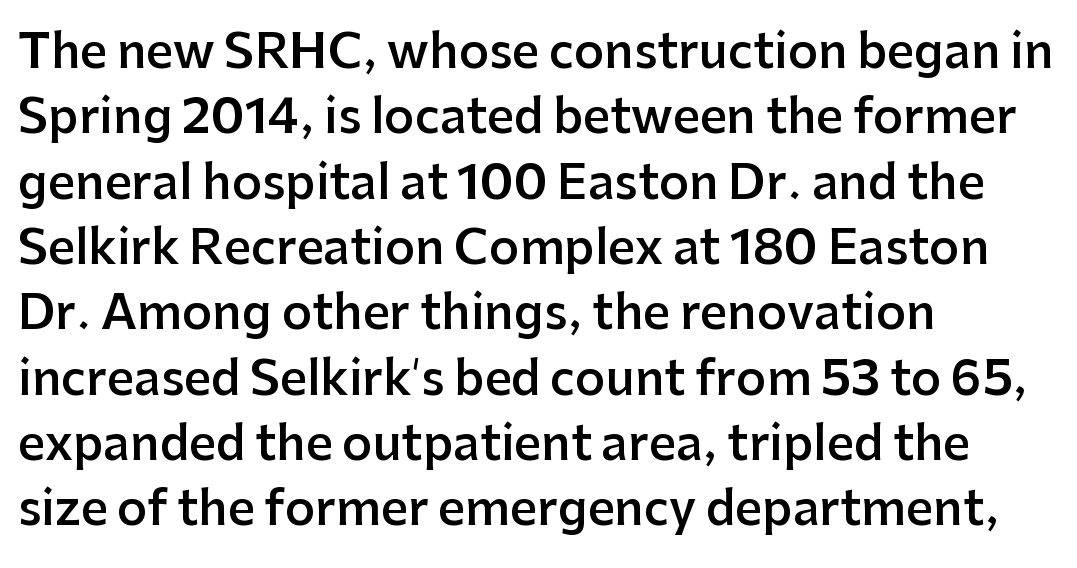
The image shows 47 px semibold sans-serif type, upright; set left-aligned, normal line spacing (1.39x), normal letter spacing, not underlined; low stroke contrast and a medium x-height.
